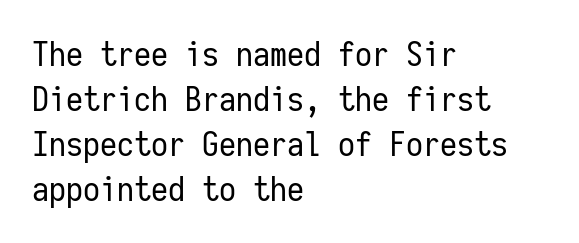
{"serif": "no", "italic": "no", "bold": "no", "weight": "regular", "width": "condensed", "stroke_contrast": "low", "x_height": "medium", "monospaced": "yes", "underline": "no", "align": "left", "line_spacing": "normal", "line_spacing_ratio": 1.32, "letter_spacing": "normal", "letter_spacing_em": 0.0, "glyph_px": 34}
